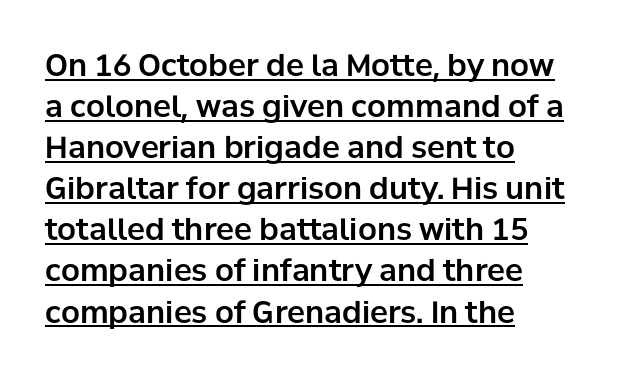
The type is set solid horizontally, with unmodified tracking. Has an underline been added? It has. These lines are rendered in a variable-pitch font. The glyphs in this specimen are sans serif.
